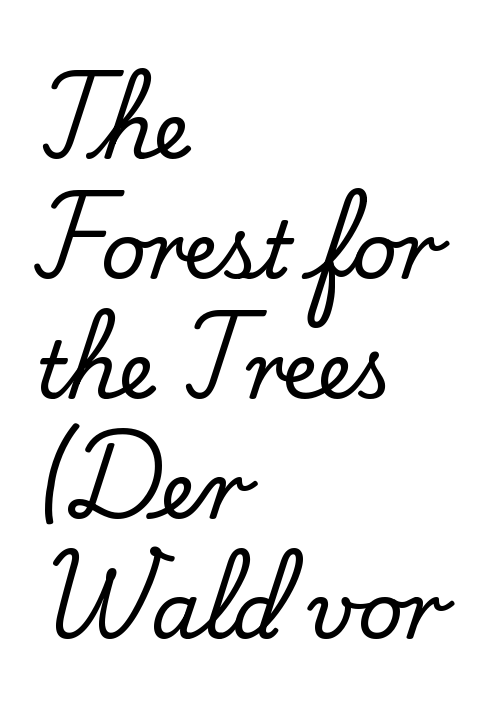
Q: Is the text italic (slanted)? A: Yes.
Q: Is the typeface a serif or a sans-serif typeface? A: Serif.
Q: Is the text underlined? A: No.
Q: How is the paragraph aligned? A: Left-aligned.
Q: Is the spacing between letters normal or unusually wide? A: Normal.
Q: Is the spacing between lines tight, normal or loose? A: Normal.
Q: Width (condensed, normal, or wide)? A: Normal.
Q: Stroke contrast? A: Low.
Q: x-height? A: Small.
Q: Monospaced? A: No.
